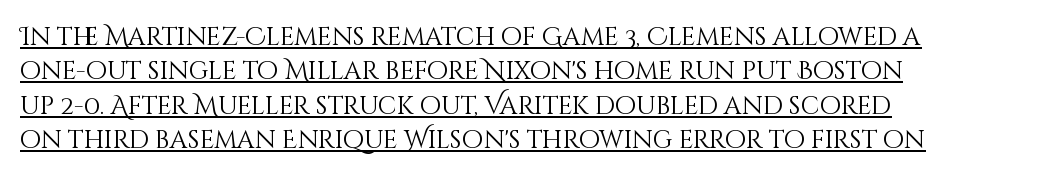
Q: Is the text bold? A: No.
Q: Is the text italic (slanted)? A: No, it is upright.
Q: Is the text underlined? A: Yes.
Q: How is the paragraph aligned? A: Left-aligned.
Q: Is the spacing between letters normal or unusually wide? A: Normal.
Q: Is the spacing between lines tight, normal or loose? A: Normal.
